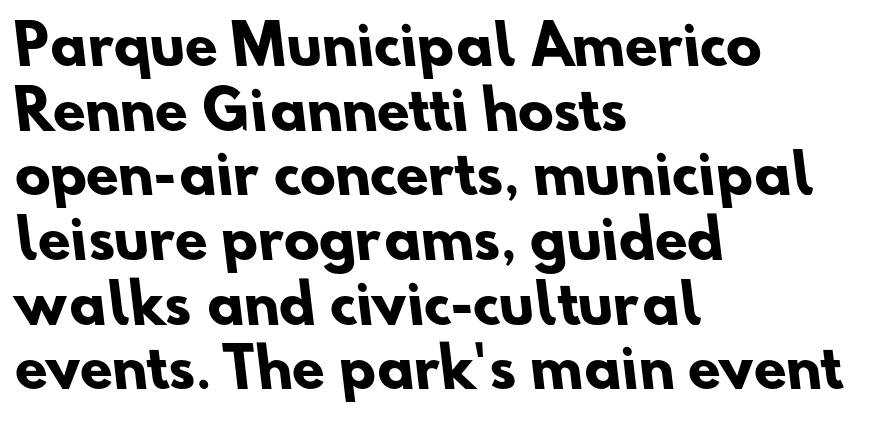
The image shows 53 px heavy sans-serif type; set left-aligned, line spacing 1.22x, normal letter spacing, not underlined; low stroke contrast and a small x-height.
